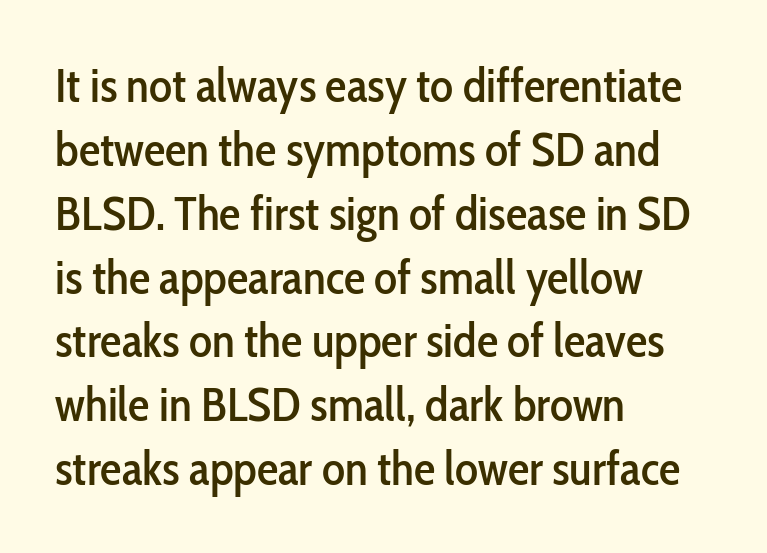
The image shows 48 px condensed sans-serif type, upright; set left-aligned, normal line spacing (1.33x), normal letter spacing, not underlined; low stroke contrast and a medium x-height.
